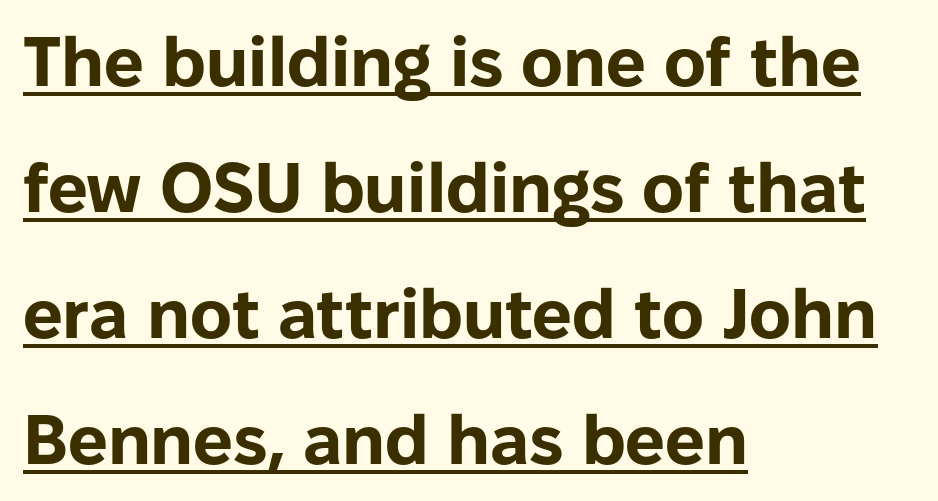
Q: Is the text bold? A: Yes.
Q: Is the text italic (slanted)? A: No, it is upright.
Q: Is the typeface a serif or a sans-serif typeface? A: Sans-serif.
Q: Is the text underlined? A: Yes.
Q: How is the paragraph aligned? A: Left-aligned.
Q: Is the spacing between letters normal or unusually wide? A: Normal.
Q: Width (condensed, normal, or wide)? A: Normal.
Q: Stroke contrast? A: Low.
Q: x-height? A: Medium.
Q: Monospaced? A: No.
